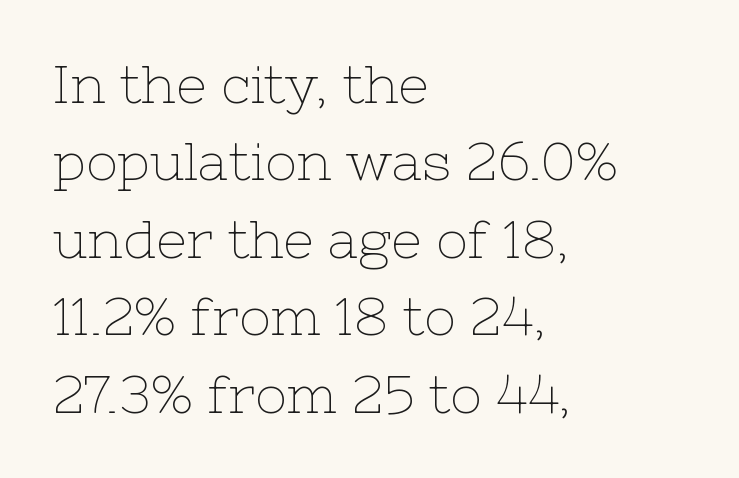
Observe the serifs anchoring each vertical stroke in this sample. Only glyphs here, with clear space below each row. The specimen reads as upright at a glance. The paragraph has a hard left edge and a soft right edge. Each word holds together tightly as a unit, with standard inter-letter gaps.
